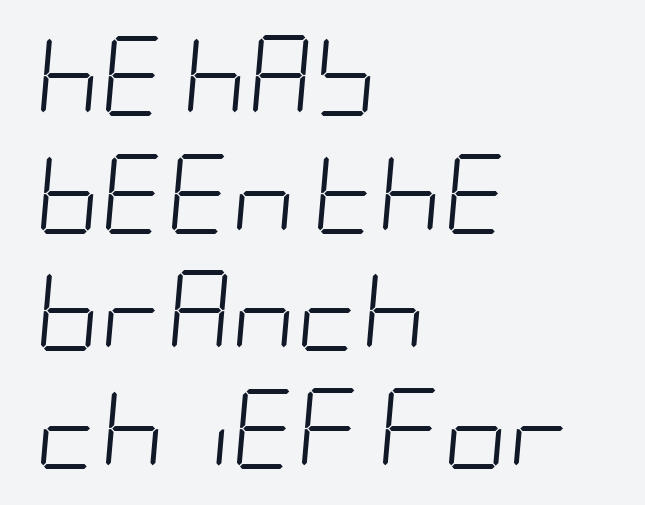
{"italic": "yes", "lean": "right", "slant_degrees": 5, "bold": "no", "weight": "light", "width": "condensed", "stroke_contrast": "low", "x_height": "large", "underline": "no", "align": "left", "line_spacing": "normal", "line_spacing_ratio": 1.47, "letter_spacing": "normal", "letter_spacing_em": 0.0, "glyph_px": 80}
